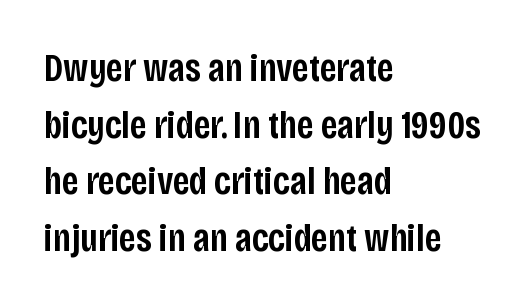
Vertical strokes here are truly vertical. Here the designer chose a conventional face with non-uniform glyph widths. Stems and bowls a touch heavier than normal — semibold. Grotesque or geometric, the face here clearly has no serifs.
